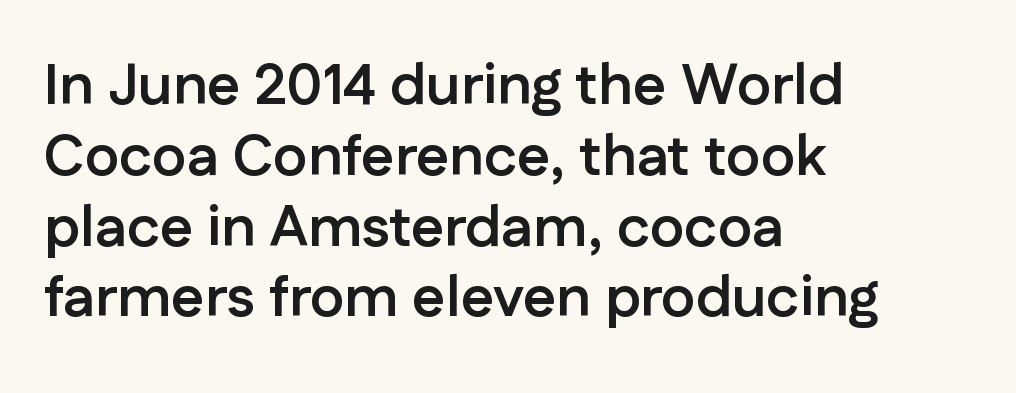
{"serif": "no", "italic": "no", "bold": "yes", "weight": "semibold", "width": "normal", "stroke_contrast": "low", "x_height": "medium", "monospaced": "no", "underline": "no", "align": "left", "line_spacing_ratio": 1.22, "letter_spacing": "normal", "letter_spacing_em": 0.0, "glyph_px": 58}
